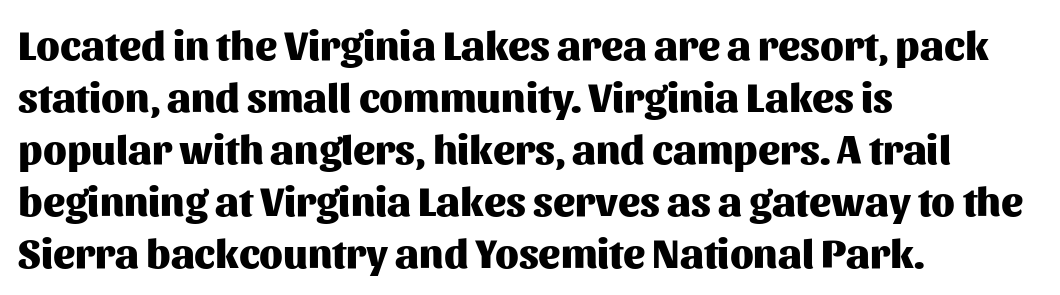
The image shows 41 px heavy sans-serif type, upright; set left-aligned, normal line spacing (1.27x), normal letter spacing, not underlined; medium stroke contrast and a medium x-height.
